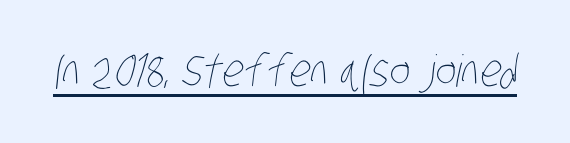
{"bold": "no", "weight": "thin", "width": "condensed", "stroke_contrast": "low", "x_height": "large", "monospaced": "no", "underline": "yes", "letter_spacing": "normal", "letter_spacing_em": 0.0, "glyph_px": 44}
